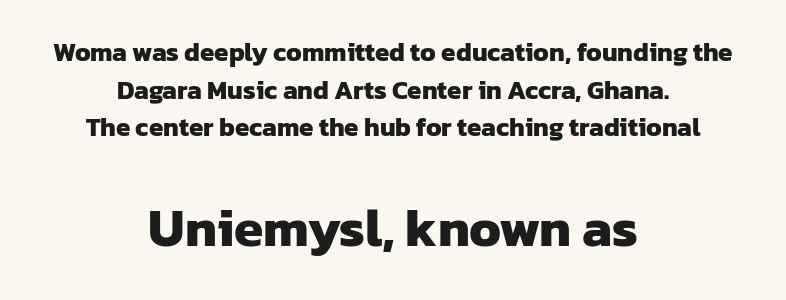
{"serif": "no", "bold": "yes", "weight": "heavy", "width": "normal", "stroke_contrast": "low", "x_height": "medium", "monospaced": "no", "underline": "no", "align": "center", "line_spacing": "normal", "line_spacing_ratio": 1.45, "letter_spacing": "normal", "letter_spacing_em": 0.0, "larger_block": "second", "size_ratio": 2.04, "glyph_px": 53}
